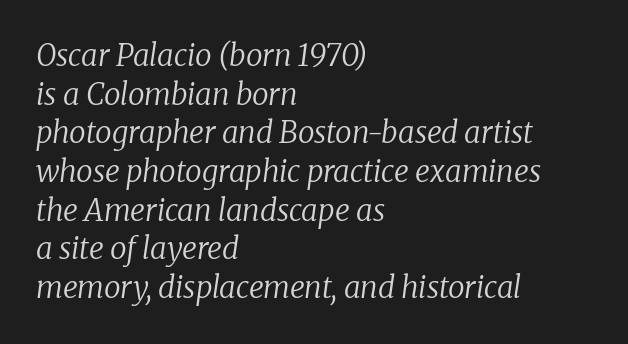
The image shows 30 px regular-weight serif type, italic (leaning right); set left-aligned, normal line spacing (1.29x), normal letter spacing, not underlined; low stroke contrast and a medium x-height.
